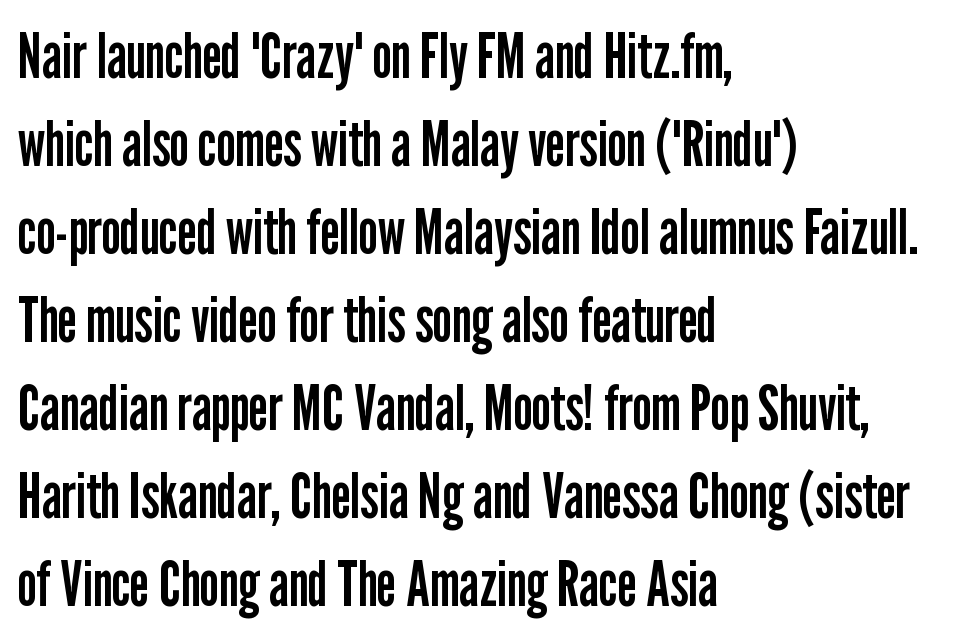
The typeface chosen for these lines omits serifs. Nobody touched the tracking dial on this one. Every row of glyphs begins at an identical x-position on the left. Heaviness? Minimal to ordinary, like unemphasized prose. Normally led — the rows are evenly, conventionally spaced. Note the varied advance widths — an 'i' is clearly narrower than an 'm'.
